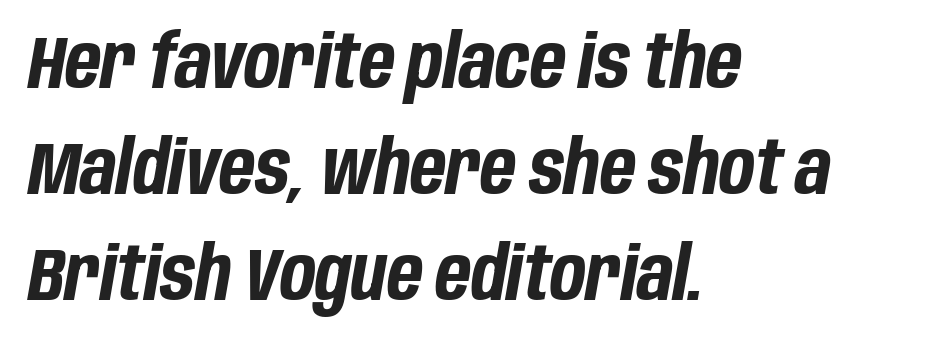
{"italic": "yes", "lean": "right", "slant_degrees": 10, "bold": "yes", "weight": "bold", "width": "condensed", "stroke_contrast": "low", "x_height": "large", "monospaced": "no", "underline": "no", "align": "left", "line_spacing": "normal", "line_spacing_ratio": 1.43, "letter_spacing": "normal", "letter_spacing_em": 0.0, "glyph_px": 74}
